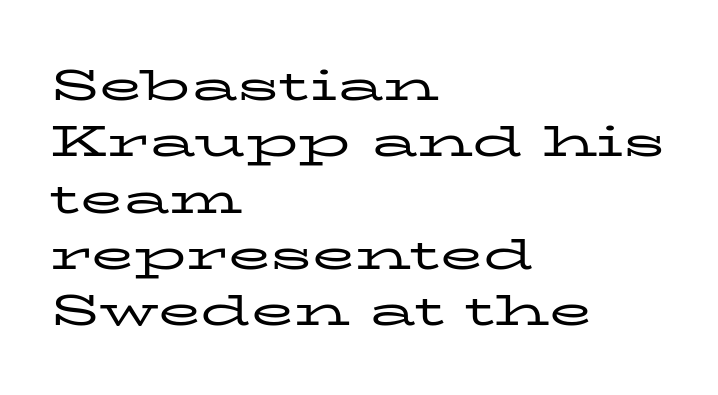
{"serif": "yes", "italic": "no", "bold": "no", "weight": "regular", "width": "wide", "stroke_contrast": "low", "x_height": "medium", "monospaced": "no", "underline": "no", "align": "left", "line_spacing": "normal", "line_spacing_ratio": 1.28, "letter_spacing": "normal", "letter_spacing_em": 0.0, "glyph_px": 44}
